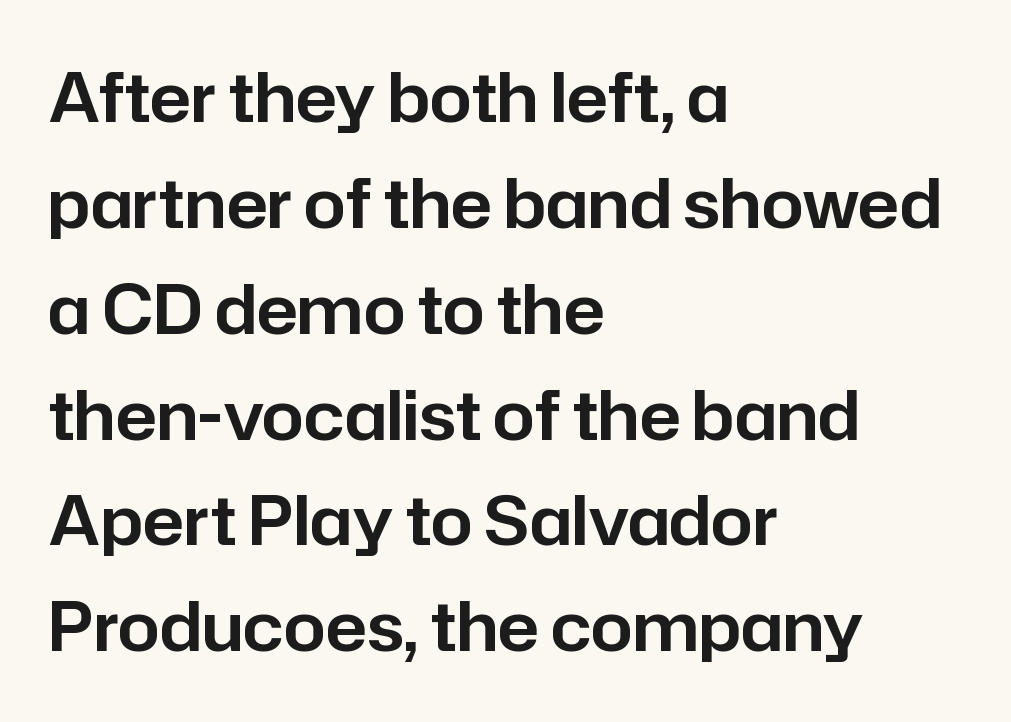
{"serif": "no", "italic": "no", "width": "normal", "stroke_contrast": "low", "x_height": "medium", "monospaced": "no", "underline": "no", "align": "left", "line_spacing": "normal", "line_spacing_ratio": 1.58, "letter_spacing": "normal", "letter_spacing_em": 0.0, "glyph_px": 67}
